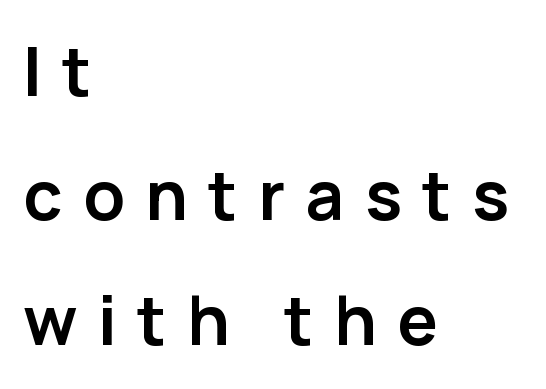
{"serif": "no", "italic": "no", "bold": "yes", "weight": "semibold", "width": "normal", "stroke_contrast": "low", "x_height": "medium", "monospaced": "no", "underline": "no", "align": "left", "line_spacing_ratio": 1.83, "letter_spacing": "wide", "letter_spacing_em": 0.3, "glyph_px": 68}
